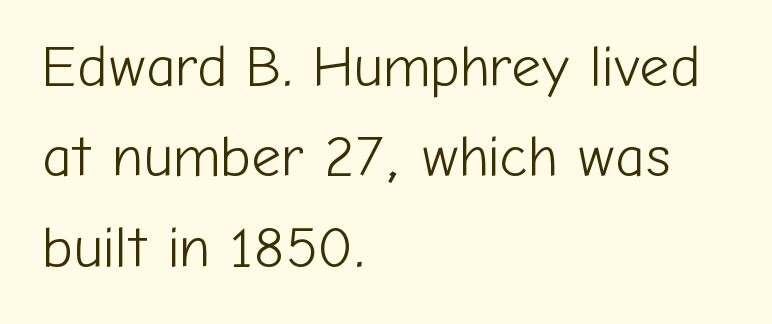
Q: Is the text bold? A: No.
Q: Is the text italic (slanted)? A: No, it is upright.
Q: Is the typeface a serif or a sans-serif typeface? A: Sans-serif.
Q: Is the text underlined? A: No.
Q: How is the paragraph aligned? A: Left-aligned.
Q: Is the spacing between letters normal or unusually wide? A: Normal.
Q: Is the spacing between lines tight, normal or loose? A: Normal.
Q: Width (condensed, normal, or wide)? A: Normal.
Q: Stroke contrast? A: Low.
Q: x-height? A: Medium.
Q: Monospaced? A: No.
